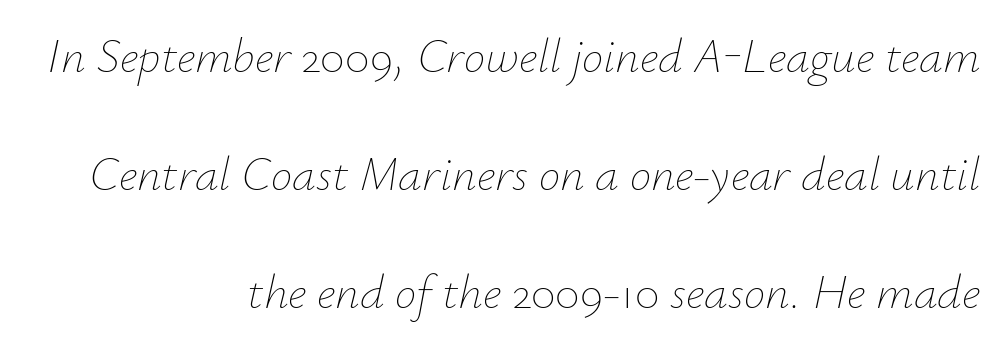
Q: Is the text bold? A: No.
Q: Is the text italic (slanted)? A: Yes, it leans right by about 12 degrees.
Q: Is the text underlined? A: No.
Q: How is the paragraph aligned? A: Right-aligned.
Q: Is the spacing between letters normal or unusually wide? A: Normal.
Q: Is the spacing between lines tight, normal or loose? A: Loose.
Q: Width (condensed, normal, or wide)? A: Normal.
Q: Stroke contrast? A: Low.
Q: x-height? A: Small.
Q: Monospaced? A: No.
